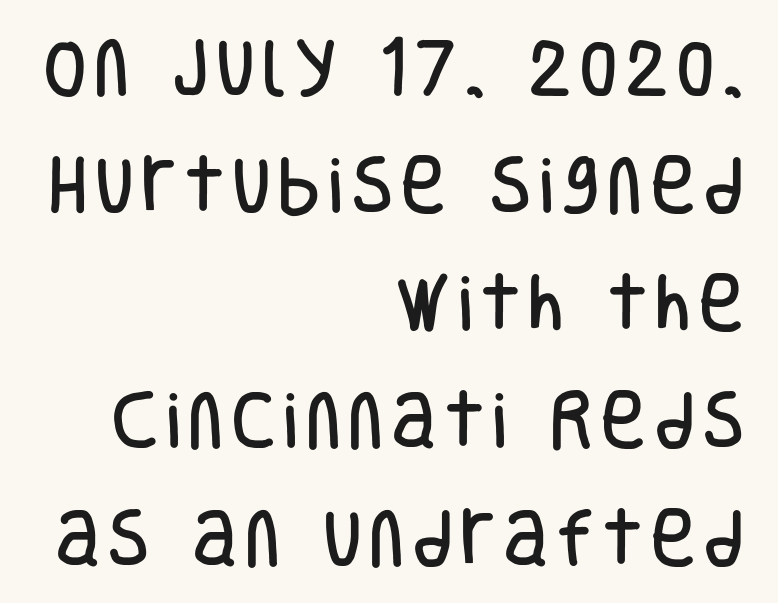
{"serif": "no", "italic": "no", "width": "condensed", "stroke_contrast": "low", "x_height": "large", "monospaced": "no", "underline": "no", "align": "right", "line_spacing": "loose", "line_spacing_ratio": 1.9, "glyph_px": 62}
